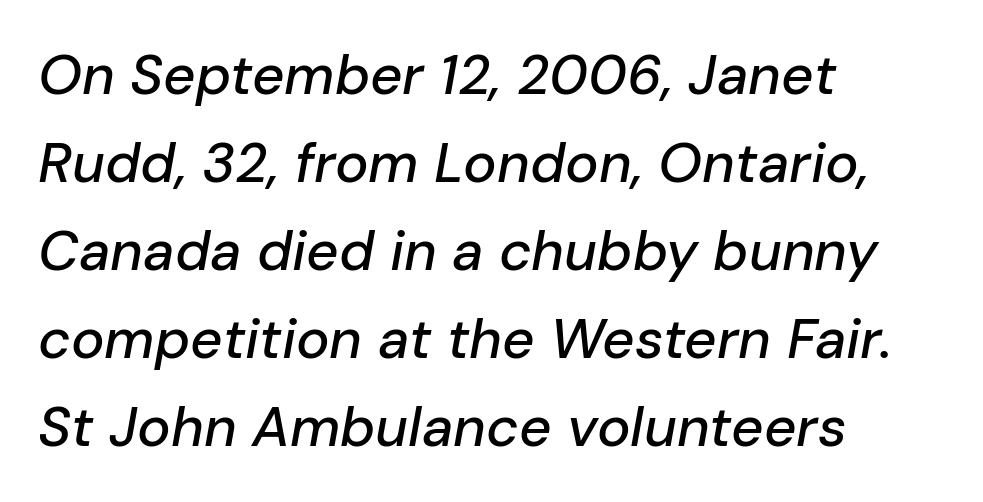
Q: Is the text italic (slanted)? A: Yes, it leans right by about 10 degrees.
Q: Is the text underlined? A: No.
Q: How is the paragraph aligned? A: Left-aligned.
Q: Is the spacing between letters normal or unusually wide? A: Normal.
Q: Is the spacing between lines tight, normal or loose? A: Normal.
Q: Width (condensed, normal, or wide)? A: Normal.
Q: Stroke contrast? A: Low.
Q: x-height? A: Medium.
Q: Monospaced? A: No.
